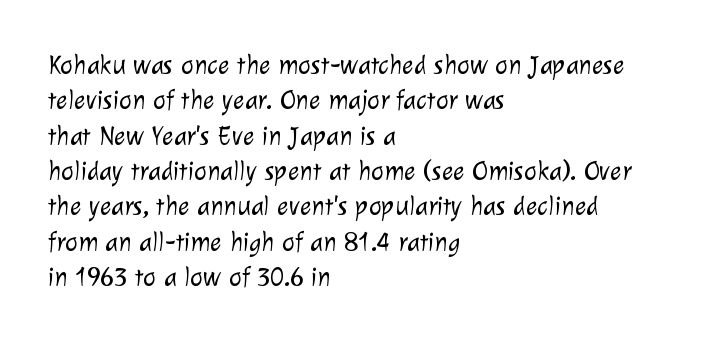
The image shows 27 px text type; set left-aligned, normal line spacing (1.31x), normal letter spacing, not underlined.
